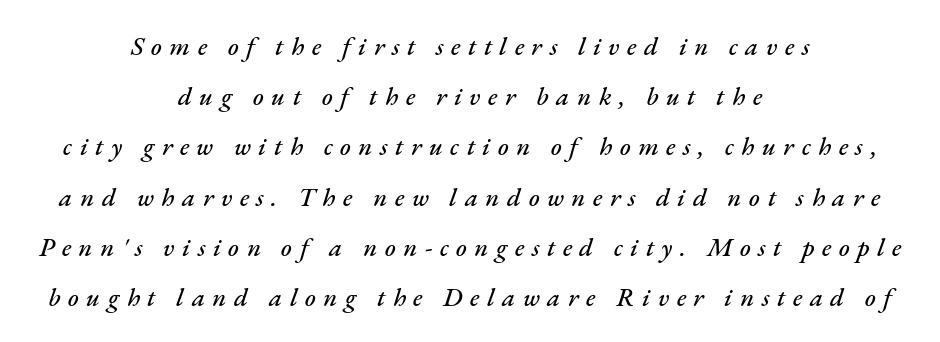
How are the letters spaced? Widely, with obvious added tracking. Bare-footed words on every line. The whitespace from short lines is split evenly between both sides. In terms of leading, this rendering errs on the spacious side.
